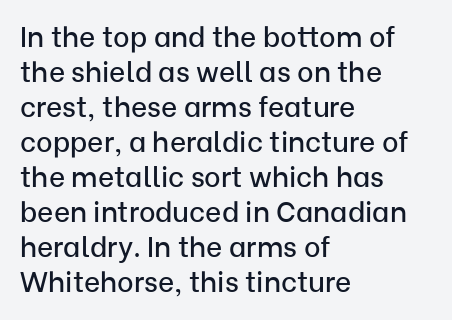
{"serif": "no", "italic": "no", "width": "normal", "stroke_contrast": "low", "x_height": "medium", "monospaced": "no", "underline": "no", "align": "left", "line_spacing": "normal", "line_spacing_ratio": 1.25, "letter_spacing": "normal", "letter_spacing_em": 0.0, "glyph_px": 28}
